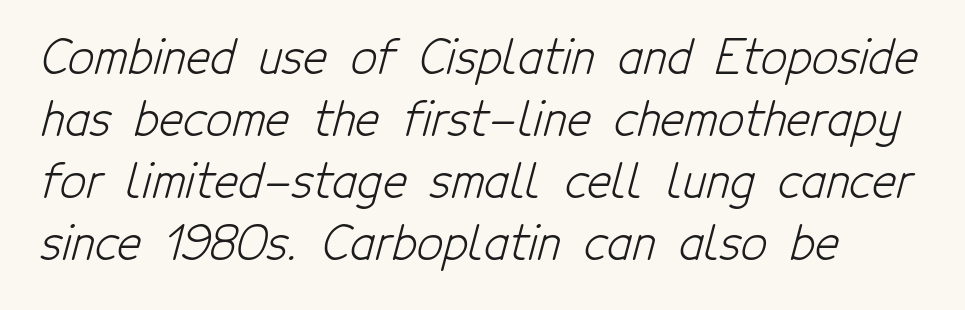
Q: Is the text bold? A: No.
Q: Is the typeface a serif or a sans-serif typeface? A: Sans-serif.
Q: Is the text underlined? A: No.
Q: How is the paragraph aligned? A: Left-aligned.
Q: Is the spacing between letters normal or unusually wide? A: Normal.
Q: Is the spacing between lines tight, normal or loose? A: Normal.
Q: Width (condensed, normal, or wide)? A: Condensed.
Q: Stroke contrast? A: Low.
Q: x-height? A: Medium.
Q: Monospaced? A: No.
